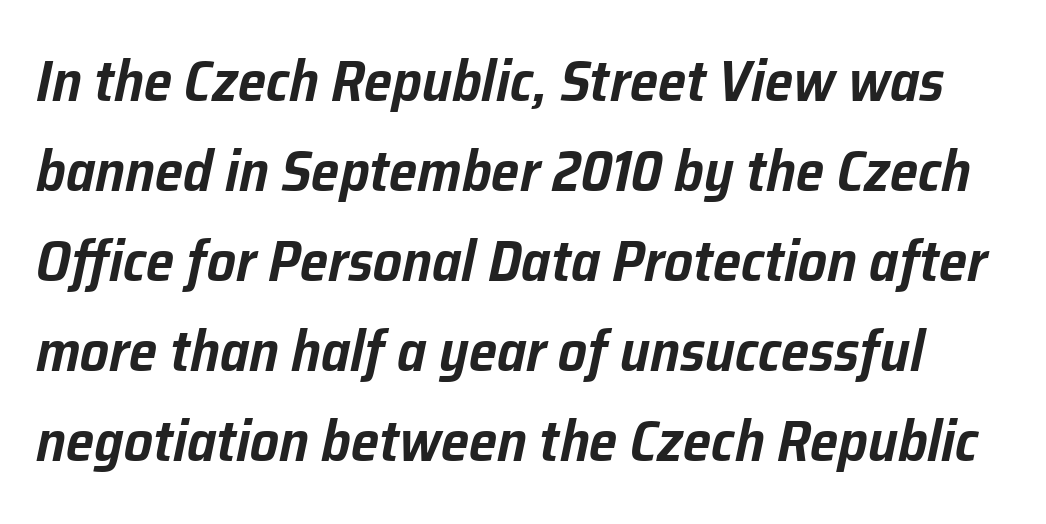
{"italic": "yes", "lean": "right", "slant_degrees": 12, "width": "normal", "stroke_contrast": "low", "x_height": "medium", "monospaced": "no", "underline": "no", "line_spacing": "normal", "line_spacing_ratio": 1.58, "letter_spacing": "normal", "letter_spacing_em": 0.0, "glyph_px": 57}
